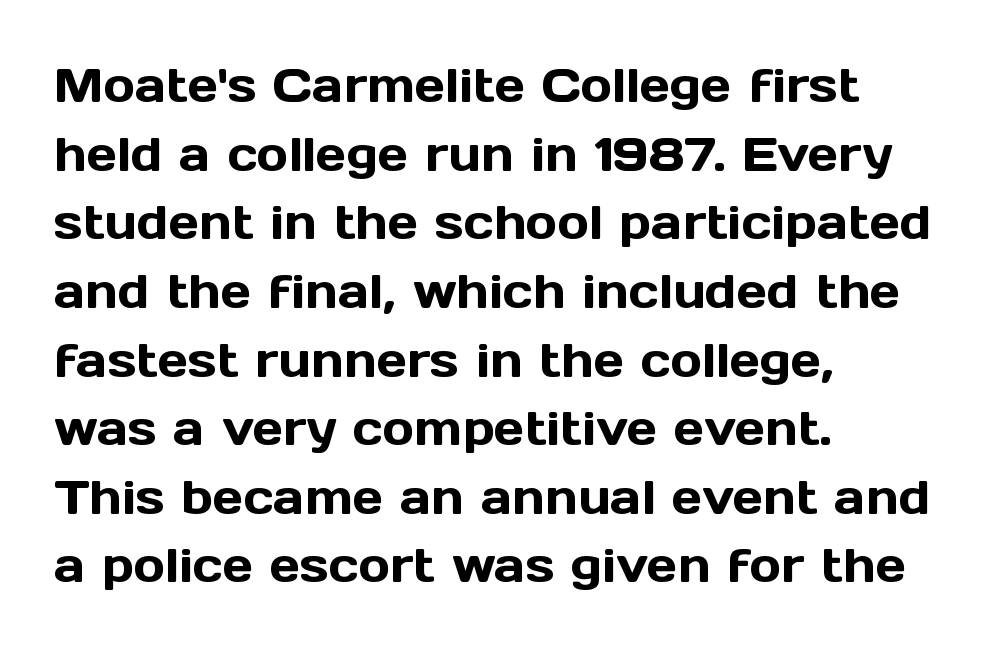
The image shows 48 px sans-serif type, upright; set left-aligned, normal line spacing (1.43x), normal letter spacing, not underlined; a medium x-height.
